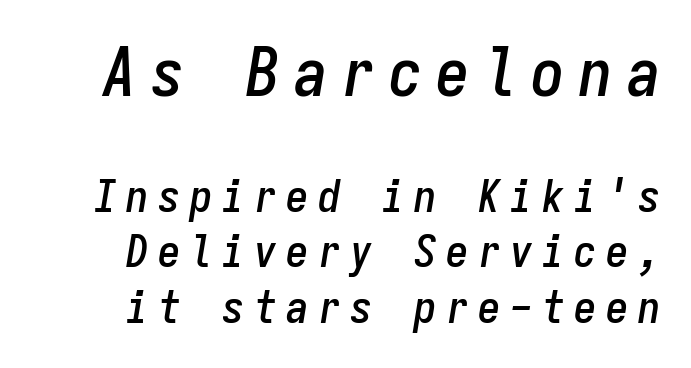
{"italic": "yes", "lean": "right", "slant_degrees": 9, "width": "condensed", "stroke_contrast": "low", "x_height": "medium", "monospaced": "yes", "underline": "no", "align": "right", "line_spacing_ratio": 1.24, "letter_spacing": "wide", "letter_spacing_em": 0.21, "larger_block": "first", "size_ratio": 1.49, "glyph_px": 67}
